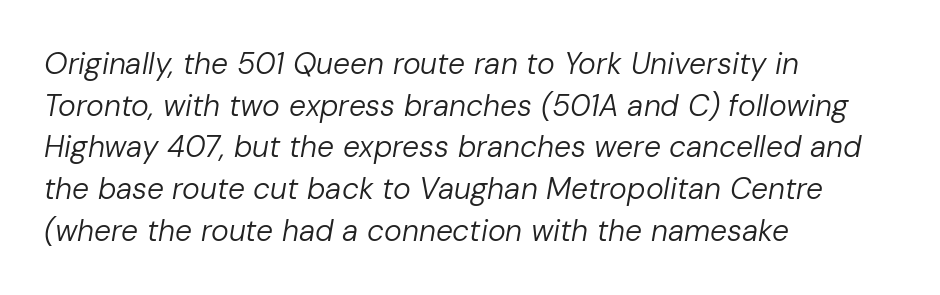
Here the glyphs are tracked normally, forming tight word shapes. The letters advance in unequal steps, a hallmark of proportional type. The weight would be labelled regular, book, light, or lighter still. Letters rest on an invisible, unmarked baseline.
